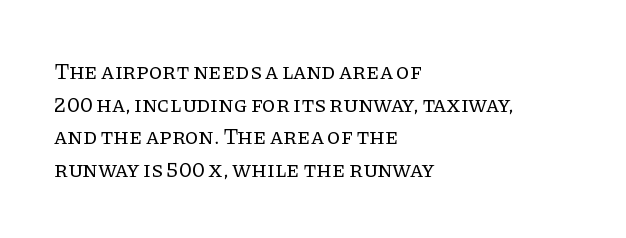
Q: Is the text bold? A: No.
Q: Is the text italic (slanted)? A: No, it is upright.
Q: Is the text underlined? A: No.
Q: How is the paragraph aligned? A: Left-aligned.
Q: Is the spacing between letters normal or unusually wide? A: Normal.
Q: Is the spacing between lines tight, normal or loose? A: Normal.
